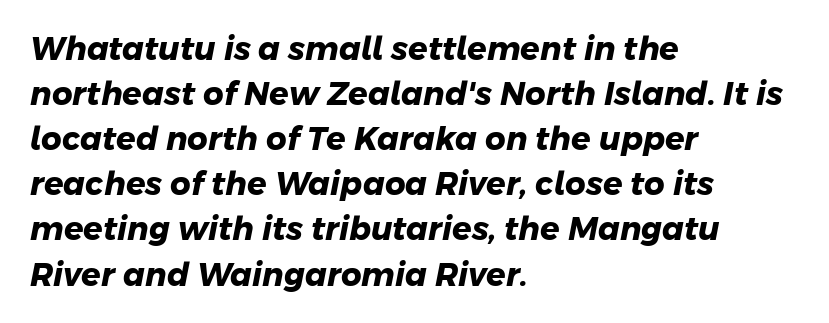
The gap between lines stays unmarked. Line spacing here is normal. The face used here is proportionally spaced, like ordinary book or web type. This is heavy type, rendered in bold. There is no visible air inserted between adjacent glyphs.
